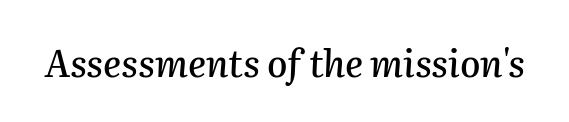
Q: Is the text italic (slanted)? A: Yes, it leans right by about 2 degrees.
Q: Is the text underlined? A: No.
Q: Is the spacing between letters normal or unusually wide? A: Normal.
Q: Width (condensed, normal, or wide)? A: Normal.
Q: Stroke contrast? A: Medium.
Q: x-height? A: Medium.
Q: Monospaced? A: No.
